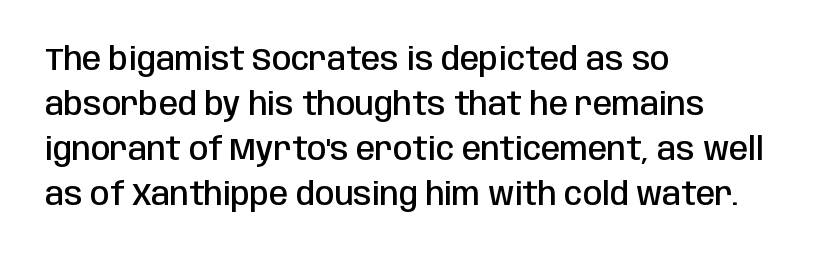
Does the lettering tilt? It doesn't — this is upright. The text block is weighted toward the left margin, trailing off unevenly rightward. This sample keeps an unexceptional amount of space between lines. Emphasis by weight is partial: semibold. Does the type have serifs? No, each stem ends abruptly. A typesetter would call this proportional, since set widths differ per character.
